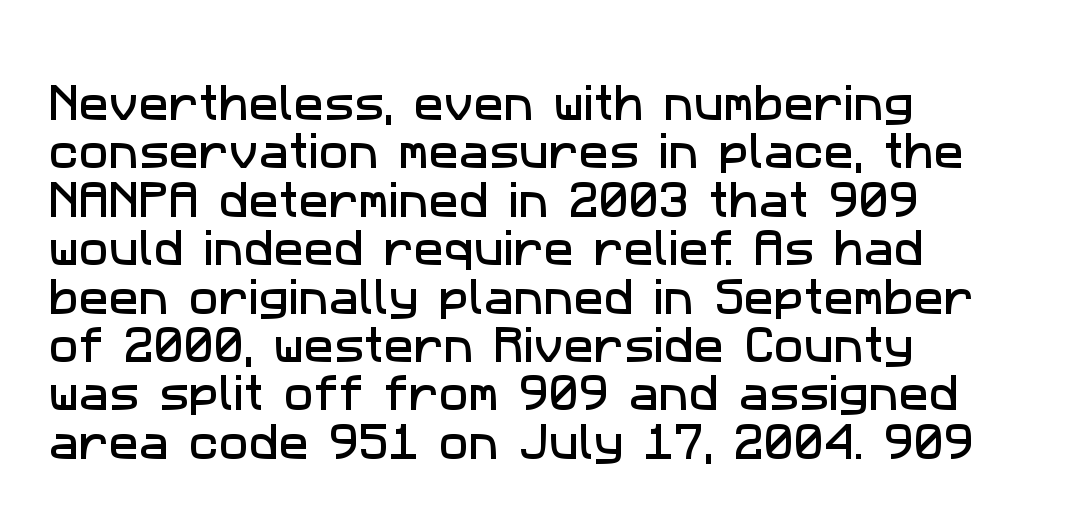
Each row of text sits above clean, open space. A typesetter would call this proportional, since set widths differ per character. In terms of letterspacing, this is plain default setting. The rag falls on the right side of this text block. The glyphs in this specimen are sans serif.
